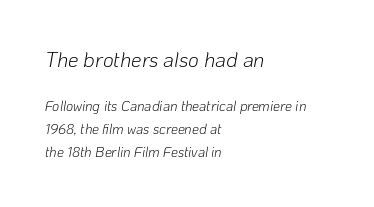
{"italic": "yes", "lean": "right", "slant_degrees": 10, "bold": "no", "underline": "no", "align": "left", "line_spacing": "normal", "line_spacing_ratio": 1.64, "letter_spacing": "normal", "letter_spacing_em": 0.0, "larger_block": "first", "size_ratio": 1.5, "glyph_px": 21}
